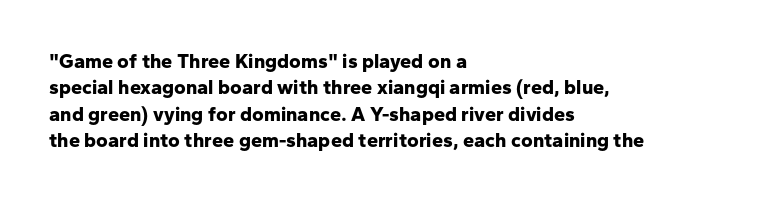
{"italic": "no", "bold": "yes", "underline": "no", "align": "left", "line_spacing": "normal", "line_spacing_ratio": 1.32, "letter_spacing": "normal", "letter_spacing_em": 0.0, "glyph_px": 20}
